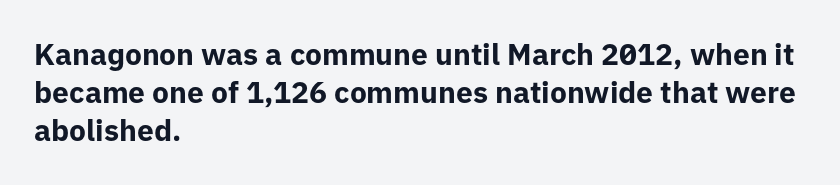
{"serif": "no", "italic": "no", "bold": "yes", "weight": "bold", "width": "normal", "stroke_contrast": "low", "x_height": "medium", "monospaced": "no", "underline": "no", "align": "left", "line_spacing": "normal", "line_spacing_ratio": 1.27, "letter_spacing": "normal", "letter_spacing_em": 0.0, "glyph_px": 30}
